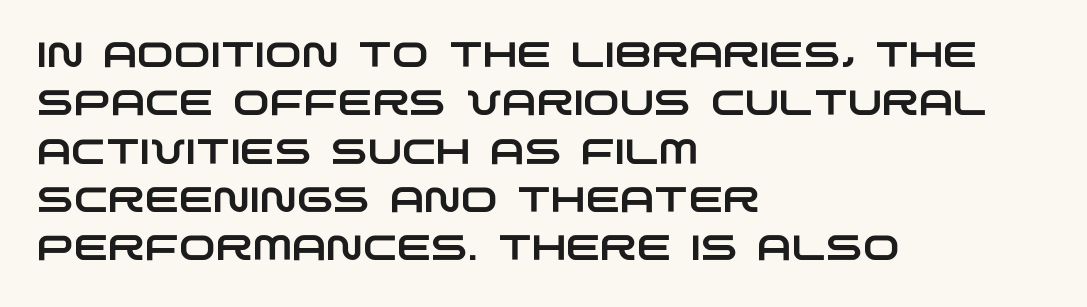
{"serif": "no", "width": "wide", "stroke_contrast": "low", "x_height": "large", "monospaced": "no", "underline": "no", "align": "left", "line_spacing": "normal", "line_spacing_ratio": 1.38, "letter_spacing": "normal", "letter_spacing_em": 0.0, "glyph_px": 35}
